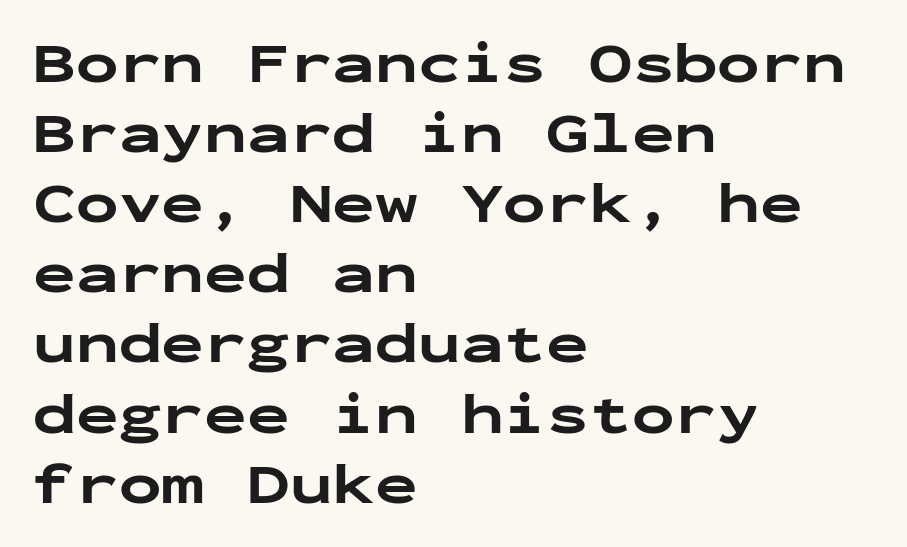
The image shows 57 px bold, wide sans-serif type, upright, monospaced; set left-aligned, line spacing 1.23x, normal letter spacing, not underlined; low stroke contrast and a medium x-height.
